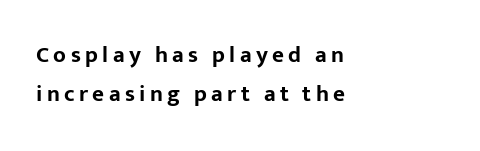
Q: Is the text bold? A: Yes.
Q: Is the text italic (slanted)? A: No, it is upright.
Q: Is the text underlined? A: No.
Q: How is the paragraph aligned? A: Left-aligned.
Q: Is the spacing between lines tight, normal or loose? A: Normal.
